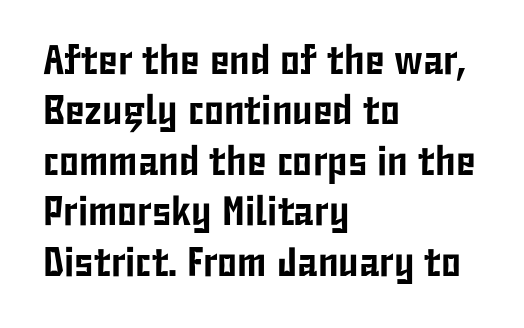
{"serif": "no", "italic": "no", "width": "condensed", "stroke_contrast": "low", "x_height": "medium", "monospaced": "no", "underline": "no", "align": "left", "line_spacing_ratio": 1.23, "letter_spacing": "normal", "letter_spacing_em": 0.0, "glyph_px": 41}
